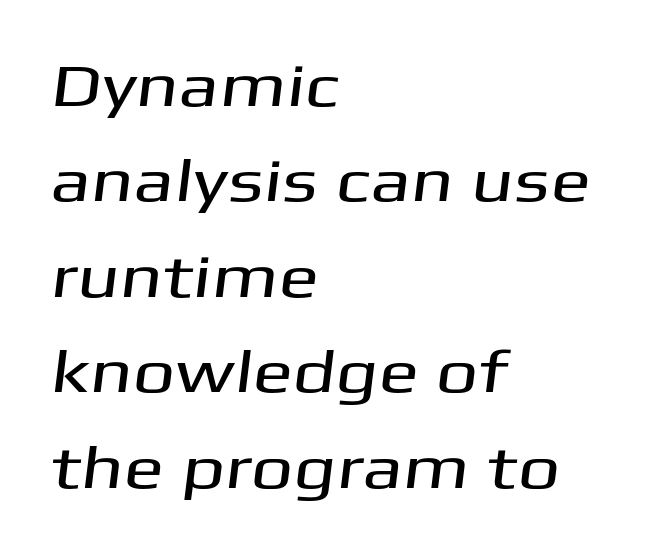
Q: Is the typeface a serif or a sans-serif typeface? A: Sans-serif.
Q: Is the text underlined? A: No.
Q: How is the paragraph aligned? A: Left-aligned.
Q: Is the spacing between letters normal or unusually wide? A: Normal.
Q: Is the spacing between lines tight, normal or loose? A: Normal.
Q: Width (condensed, normal, or wide)? A: Wide.
Q: Stroke contrast? A: Medium.
Q: x-height? A: Medium.
Q: Monospaced? A: No.
